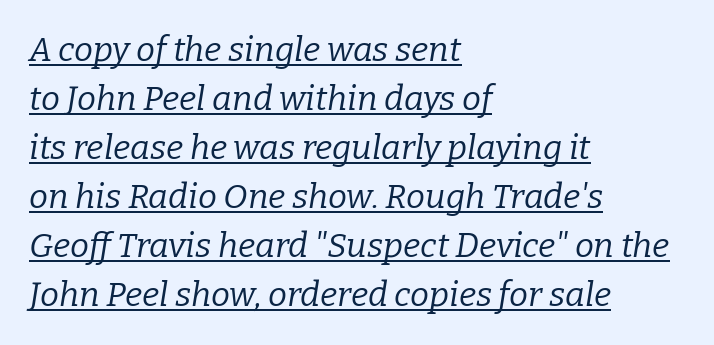
The image shows 34 px regular-weight serif type, italic (leaning right); set left-aligned, normal line spacing (1.44x), normal letter spacing, underlined; low stroke contrast and a medium x-height.
